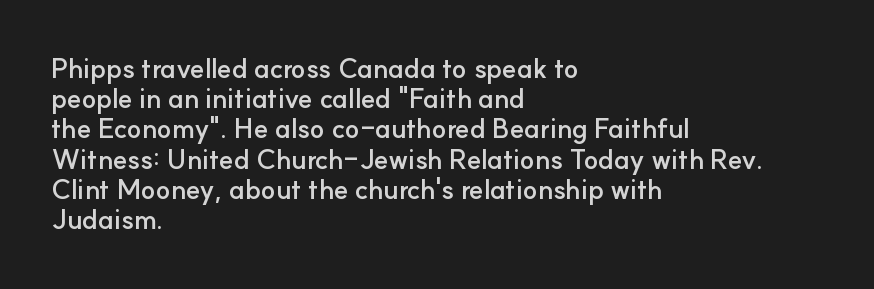
The setting favours the left margin, as ordinary paragraphs usually do. The space directly below the letters is spotless. Summary of weight: heavy, a full bold. The font's upright variant was chosen for this text.
